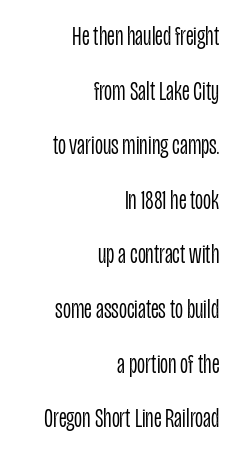
The image shows 28 px light, condensed sans-serif type, upright; set right-aligned, loose line spacing (1.95x), normal letter spacing, not underlined; low stroke contrast and a large x-height.
